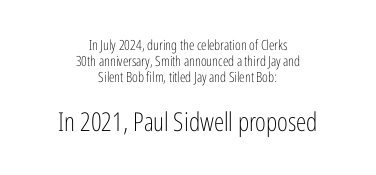
A typesetter would call this zero additional tracking. This sample trades vertical openness for compactness between lines. No heavy texture on the line: the type isn't bold. The type sits square on the baseline with zero lean. Leftover space on each line is divided equally before and after the words. Clear beneath every line of the passage.
